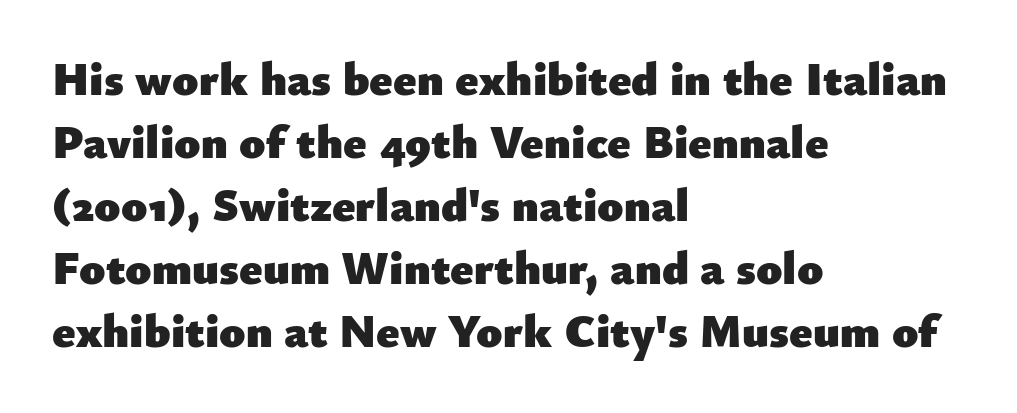
{"serif": "no", "italic": "no", "bold": "yes", "weight": "heavy", "width": "normal", "stroke_contrast": "low", "x_height": "small", "monospaced": "no", "underline": "no", "align": "left", "line_spacing": "normal", "line_spacing_ratio": 1.34, "letter_spacing": "normal", "letter_spacing_em": 0.0, "glyph_px": 47}
